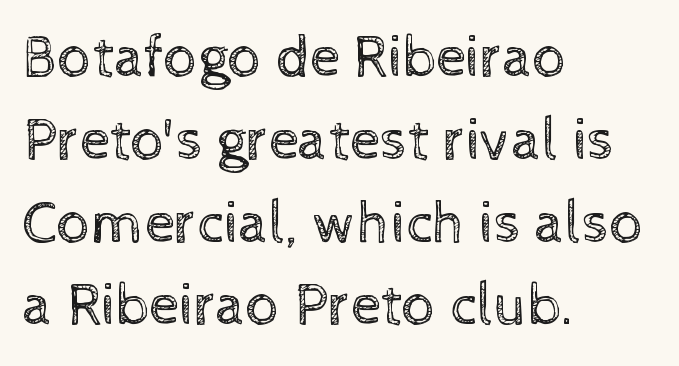
The image shows 60 px regular-weight type, upright; set left-aligned, normal line spacing (1.38x), normal letter spacing, not underlined; a medium x-height.
